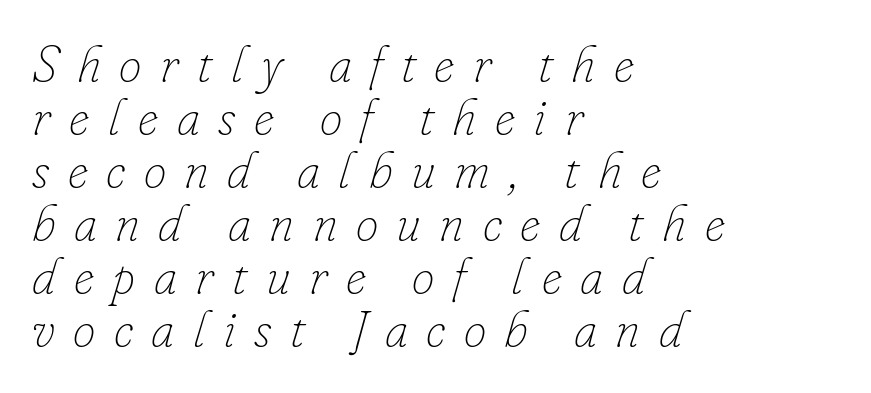
Q: Is the text bold? A: No.
Q: Is the text italic (slanted)? A: Yes, it leans right by about 16 degrees.
Q: Is the text underlined? A: No.
Q: How is the paragraph aligned? A: Left-aligned.
Q: Is the spacing between letters normal or unusually wide? A: Unusually wide.
Q: Is the spacing between lines tight, normal or loose? A: Tight.
Q: Width (condensed, normal, or wide)? A: Normal.
Q: Stroke contrast? A: Low.
Q: x-height? A: Small.
Q: Monospaced? A: No.
